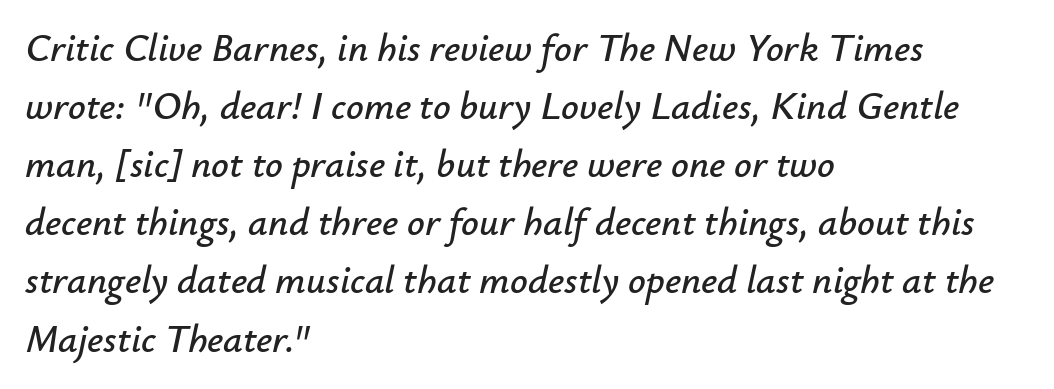
Regarding leading, the lines here are spaced in the standard way. Spacing verdict: proportional, widths tailored to each character. Words float on clear page, feet unadorned. Horizontal alignment here is leftward, the default for most running prose. This is oblique type, the kind used for emphasis or titles. Does extra space separate the letters? No, they use regular spacing.
